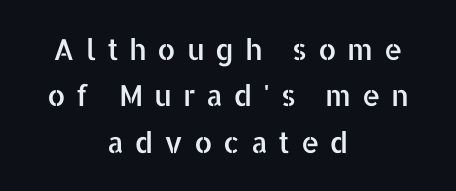
Q: Is the text italic (slanted)? A: No, it is upright.
Q: Is the typeface a serif or a sans-serif typeface? A: Sans-serif.
Q: Is the text underlined? A: No.
Q: How is the paragraph aligned? A: Centered.
Q: Is the spacing between letters normal or unusually wide? A: Unusually wide.
Q: Is the spacing between lines tight, normal or loose? A: Normal.
Q: Width (condensed, normal, or wide)? A: Normal.
Q: Stroke contrast? A: Low.
Q: x-height? A: Medium.
Q: Monospaced? A: No.
